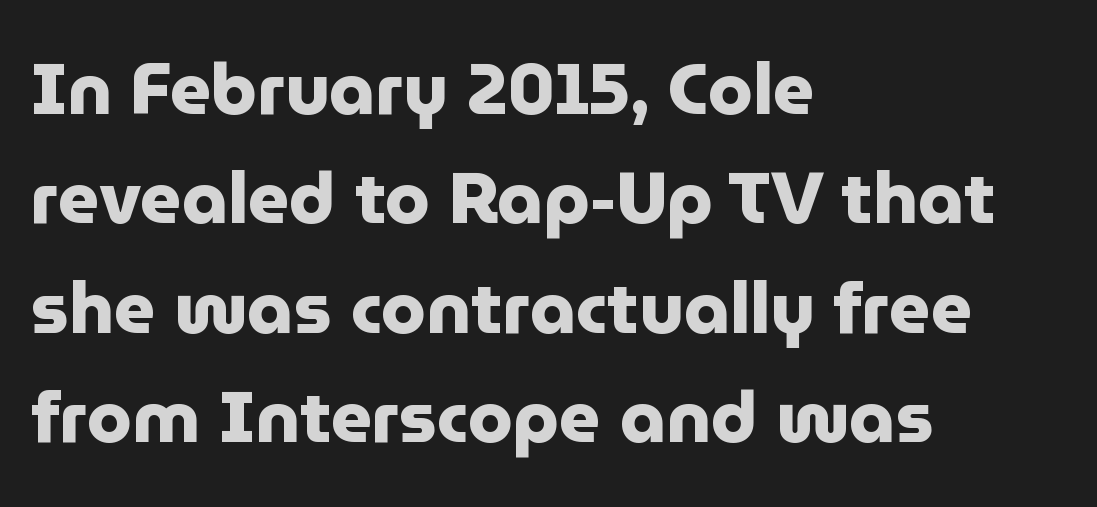
The image shows 72 px heavy sans-serif type, upright; set left-aligned, normal line spacing (1.52x), normal letter spacing, not underlined; low stroke contrast and a medium x-height.
